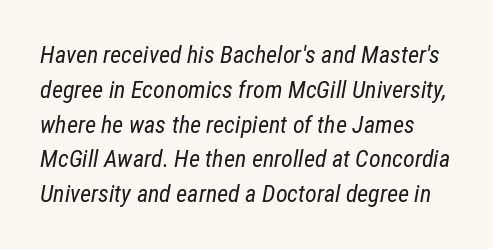
A typesetter would call this zero additional tracking. The space directly below the letters is spotless. Is there much room between lines? A standard amount, neither cramped nor airy. Style check: oblique.
